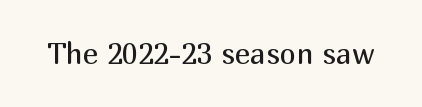
Q: Is the text bold? A: No.
Q: Is the text italic (slanted)? A: No, it is upright.
Q: Is the typeface a serif or a sans-serif typeface? A: Sans-serif.
Q: Is the text underlined? A: No.
Q: Is the spacing between letters normal or unusually wide? A: Normal.
Q: Width (condensed, normal, or wide)? A: Normal.
Q: Stroke contrast? A: Medium.
Q: x-height? A: Medium.
Q: Monospaced? A: No.
